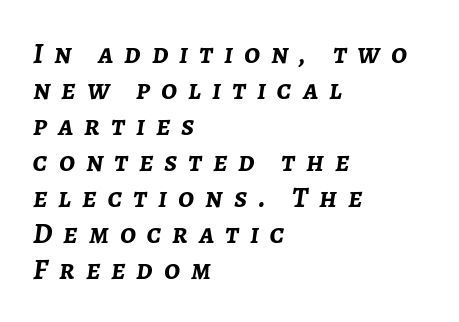
The image shows 29 px semibold type, italic (leaning right); set left-aligned, line spacing 1.24x, unusually wide letter spacing (+0.38 em), not underlined; low stroke contrast and a medium x-height.
